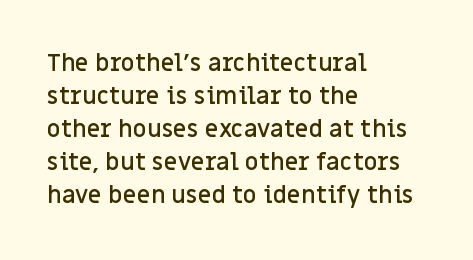
{"italic": "no", "bold": "semi", "underline": "no", "align": "left", "line_spacing": "normal", "line_spacing_ratio": 1.38, "letter_spacing": "normal", "letter_spacing_em": 0.0, "glyph_px": 24}
